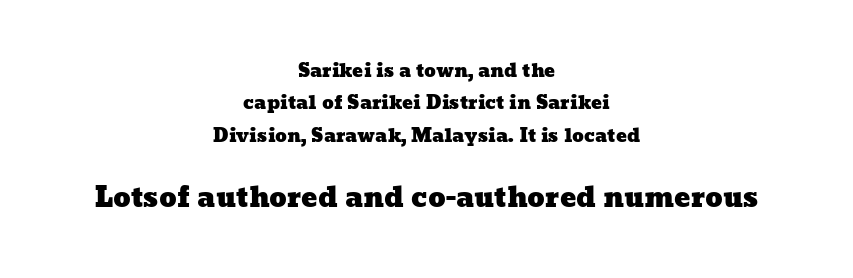
Which chunk is bigger? The second one — the bottom block dwarfs the top. This rendering uses center alignment, leaving both contours irregular but symmetric. A clean baseline with only descenders dipping below it. How are the letters spaced? Ordinarily, with no added tracking.
